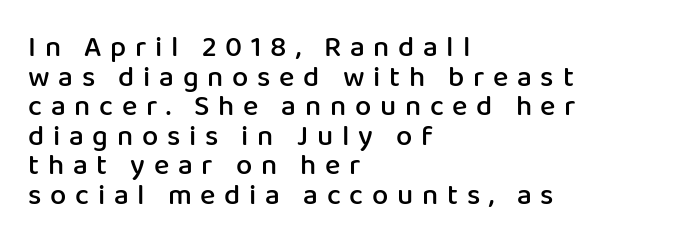
The ragged edge is on the right, which tells us the setting is flush left. Each word looks stretched out because of the extra space between its letters. Heft: intermediate — a semibold. Letters rest on an invisible, unmarked baseline. Unlike italic type, these characters show no tilt at all. The typeface chosen for these lines omits serifs.
